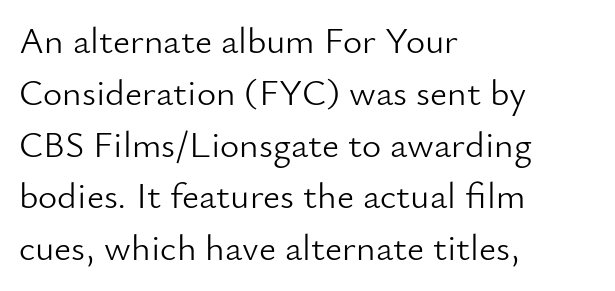
The image shows 37 px light sans-serif type, upright; set left-aligned, normal line spacing (1.4x), normal letter spacing, not underlined; low stroke contrast and a small x-height.
